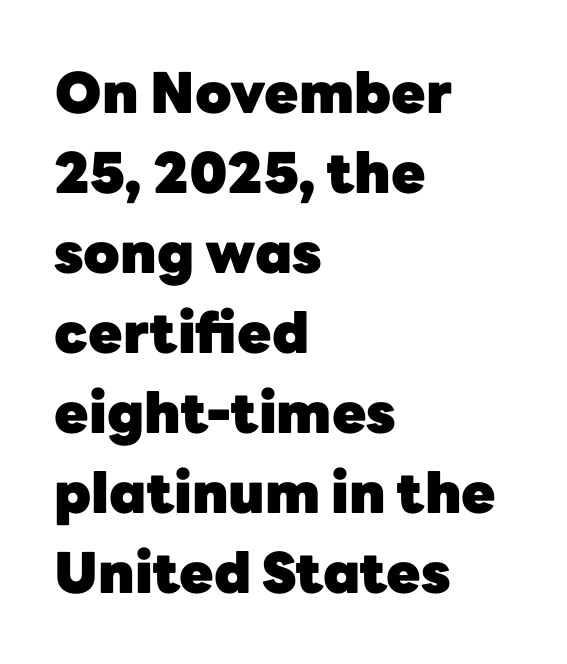
Q: Is the text bold? A: Yes.
Q: Is the text italic (slanted)? A: No, it is upright.
Q: Is the typeface a serif or a sans-serif typeface? A: Sans-serif.
Q: Is the text underlined? A: No.
Q: How is the paragraph aligned? A: Left-aligned.
Q: Is the spacing between letters normal or unusually wide? A: Normal.
Q: Is the spacing between lines tight, normal or loose? A: Normal.
Q: Width (condensed, normal, or wide)? A: Normal.
Q: Stroke contrast? A: Low.
Q: x-height? A: Medium.
Q: Monospaced? A: No.
